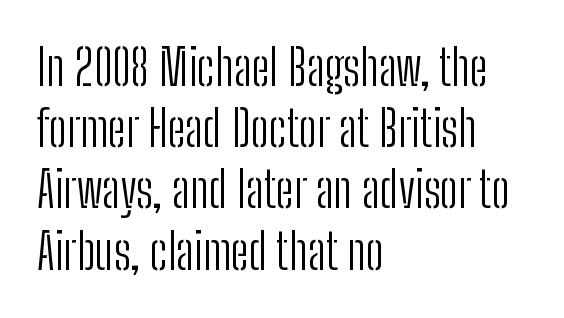
The image shows 49 px light, condensed sans-serif type, upright; set left-aligned, normal line spacing (1.25x), normal letter spacing, not underlined; low stroke contrast and a medium x-height.
